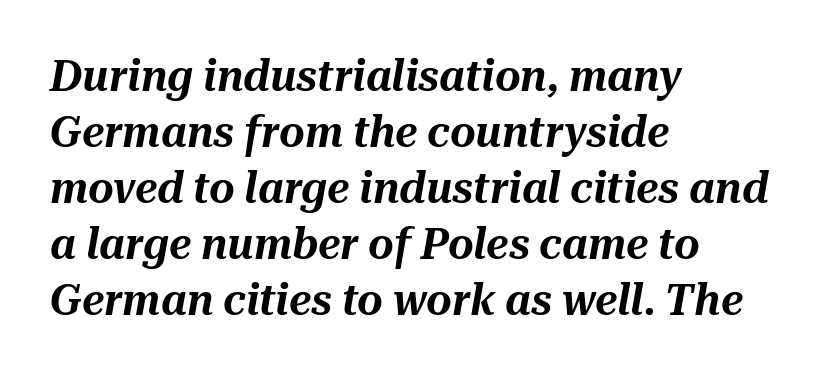
The image shows 44 px text type, italic (leaning right); set left-aligned, normal line spacing (1.27x), normal letter spacing, not underlined; medium stroke contrast and a medium x-height.
